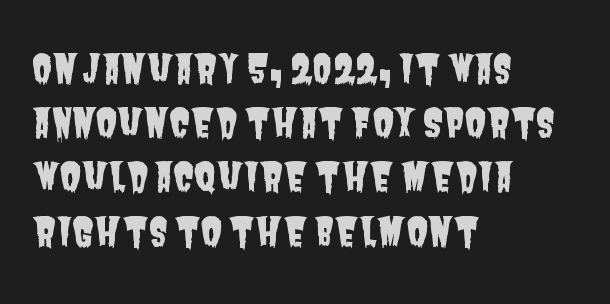
Q: Is the typeface a serif or a sans-serif typeface? A: Sans-serif.
Q: Is the text underlined? A: No.
Q: How is the paragraph aligned? A: Left-aligned.
Q: Is the spacing between letters normal or unusually wide? A: Normal.
Q: Is the spacing between lines tight, normal or loose? A: Normal.
Q: Width (condensed, normal, or wide)? A: Condensed.
Q: Stroke contrast? A: Low.
Q: x-height? A: Large.
Q: Monospaced? A: No.
